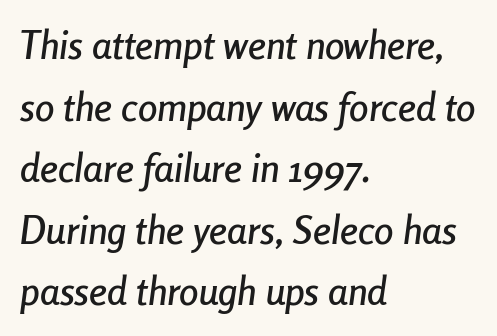
Q: Is the text italic (slanted)? A: Yes, it leans right by about 8 degrees.
Q: Is the text underlined? A: No.
Q: How is the paragraph aligned? A: Left-aligned.
Q: Is the spacing between letters normal or unusually wide? A: Normal.
Q: Is the spacing between lines tight, normal or loose? A: Normal.
Q: Width (condensed, normal, or wide)? A: Condensed.
Q: Stroke contrast? A: Low.
Q: x-height? A: Medium.
Q: Monospaced? A: No.
